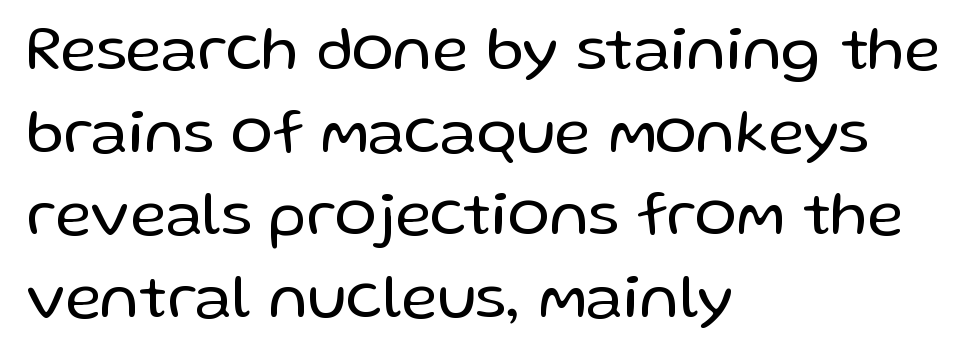
Q: Is the text bold? A: No.
Q: Is the text italic (slanted)? A: No, it is upright.
Q: Is the typeface a serif or a sans-serif typeface? A: Sans-serif.
Q: Is the text underlined? A: No.
Q: How is the paragraph aligned? A: Left-aligned.
Q: Is the spacing between letters normal or unusually wide? A: Normal.
Q: Is the spacing between lines tight, normal or loose? A: Normal.
Q: Width (condensed, normal, or wide)? A: Normal.
Q: Stroke contrast? A: Low.
Q: x-height? A: Medium.
Q: Monospaced? A: No.
